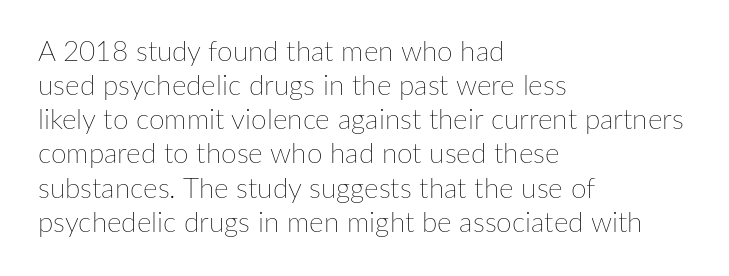
Q: Is the text bold? A: No.
Q: Is the text italic (slanted)? A: No, it is upright.
Q: Is the text underlined? A: No.
Q: How is the paragraph aligned? A: Left-aligned.
Q: Is the spacing between letters normal or unusually wide? A: Normal.
Q: Width (condensed, normal, or wide)? A: Normal.
Q: Stroke contrast? A: Low.
Q: x-height? A: Medium.
Q: Monospaced? A: No.
